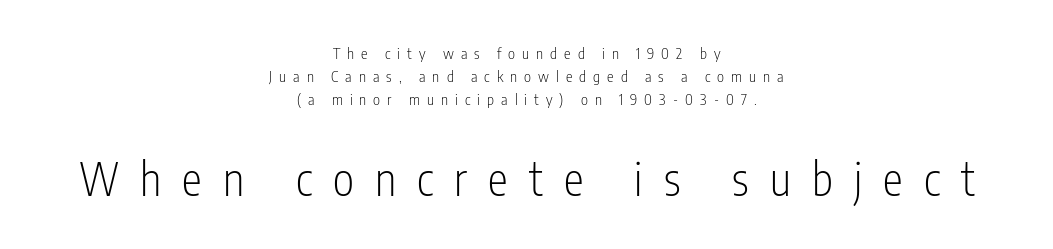
{"serif": "no", "italic": "no", "bold": "no", "weight": "light", "width": "condensed", "stroke_contrast": "low", "x_height": "medium", "monospaced": "no", "underline": "no", "align": "center", "line_spacing": "normal", "line_spacing_ratio": 1.55, "letter_spacing": "wide", "letter_spacing_em": 0.47, "larger_block": "second", "size_ratio": 3.0, "glyph_px": 45}
